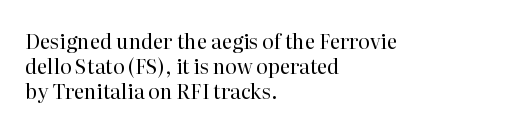
Underline: absent. These glyphs show unthickened strokes, regular width or finer. The leading is moderate, giving the passage an even texture. Upright lettering throughout.
